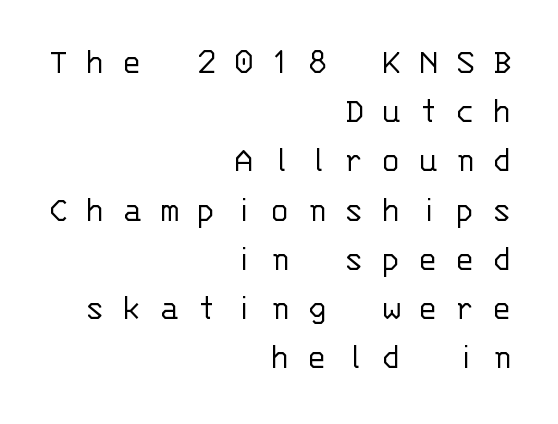
Q: Is the text bold? A: No.
Q: Is the text italic (slanted)? A: No, it is upright.
Q: Is the typeface a serif or a sans-serif typeface? A: Sans-serif.
Q: Is the text underlined? A: No.
Q: How is the paragraph aligned? A: Right-aligned.
Q: Is the spacing between letters normal or unusually wide? A: Unusually wide.
Q: Is the spacing between lines tight, normal or loose? A: Normal.
Q: Width (condensed, normal, or wide)? A: Normal.
Q: Stroke contrast? A: Low.
Q: x-height? A: Large.
Q: Monospaced? A: Yes.
